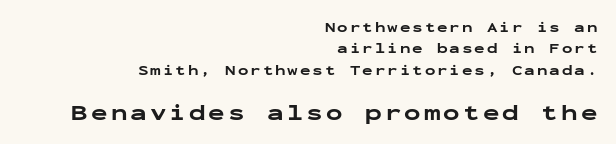
Q: Is the text bold? A: Yes.
Q: Is the text italic (slanted)? A: No, it is upright.
Q: Is the text underlined? A: No.
Q: How is the paragraph aligned? A: Right-aligned.
Q: Is the spacing between lines tight, normal or loose? A: Normal.
Q: Which block of text is set in a larger size, the first (top) or the second (bottom)? A: The second (bottom) one.
